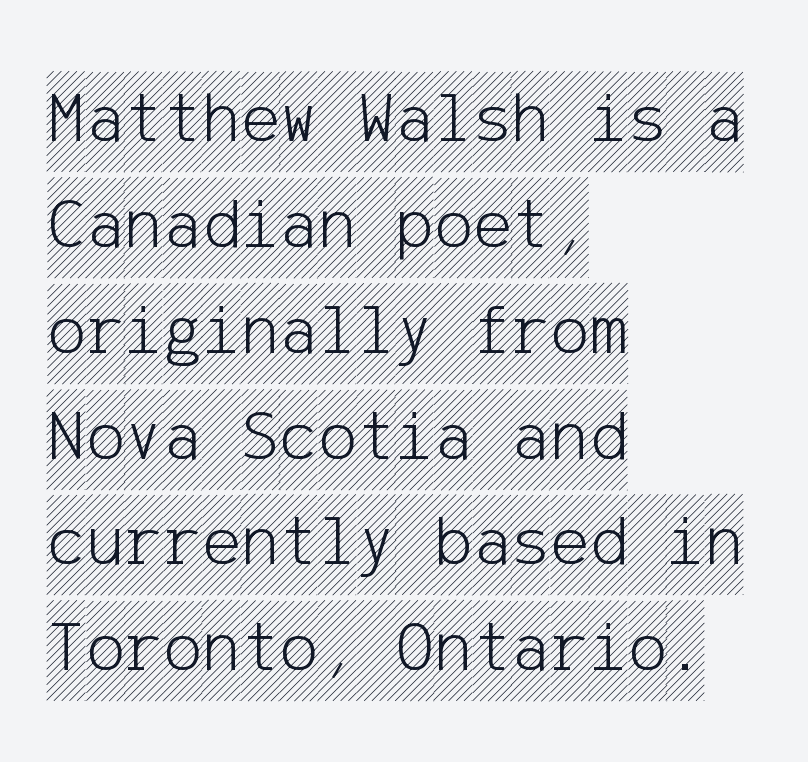
The image shows 73 px condensed type, upright; set left-aligned, normal line spacing (1.45x), normal letter spacing, not underlined; a large x-height.
